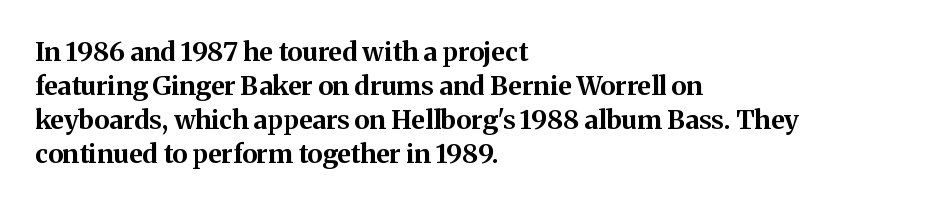
{"italic": "no", "bold": "yes", "underline": "no", "align": "left", "line_spacing": "normal", "line_spacing_ratio": 1.31, "letter_spacing": "normal", "letter_spacing_em": 0.0, "glyph_px": 26}
